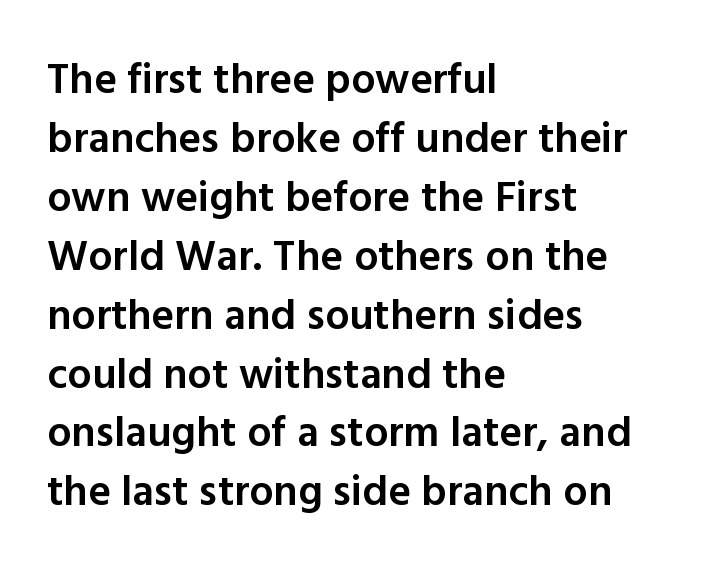
{"serif": "no", "italic": "no", "bold": "semi", "weight": "semibold", "width": "normal", "x_height": "medium", "monospaced": "no", "underline": "no", "align": "left", "line_spacing": "normal", "line_spacing_ratio": 1.37, "letter_spacing": "normal", "letter_spacing_em": 0.0, "glyph_px": 43}
